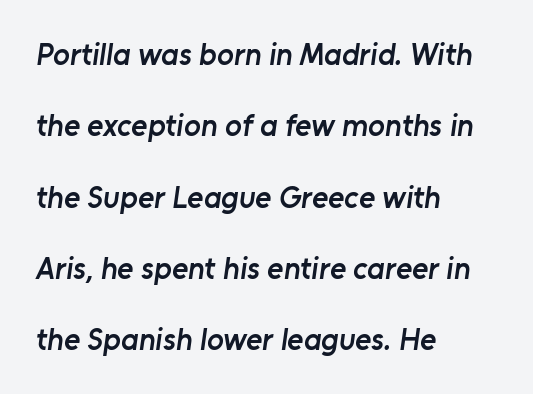
The image shows 31 px semibold sans-serif type; set left-aligned, loose line spacing (2.3x), normal letter spacing, not underlined; low stroke contrast and a medium x-height.
